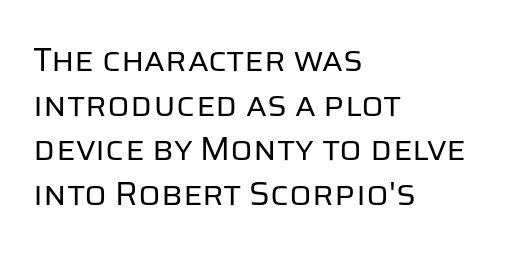
Think of a printed novel: that variable character pitch is what you see here. A light-to-regular cut is what we see here. Horizontal bands of white between lines are of average thickness. The letters carry no serifs — their stems end cleanly without finishing strokes. Line starts are locked; line ends wander.
